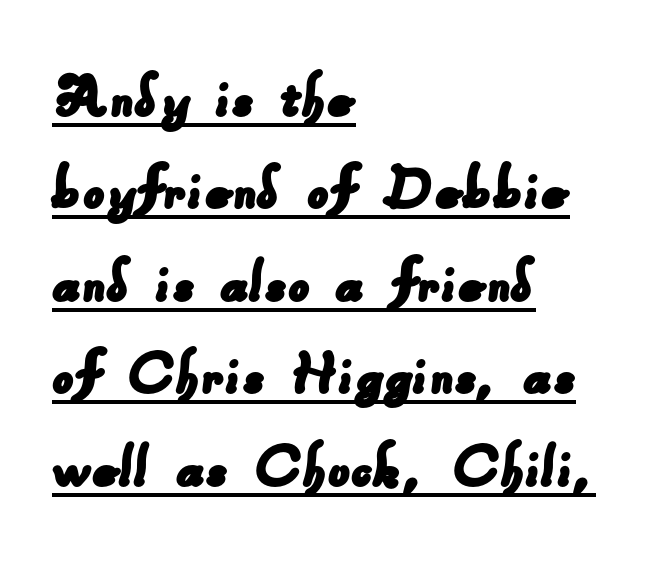
{"serif": "no", "width": "normal", "stroke_contrast": "low", "x_height": "small", "monospaced": "no", "underline": "yes", "align": "left", "line_spacing": "normal", "line_spacing_ratio": 1.36, "letter_spacing": "normal", "letter_spacing_em": 0.0, "glyph_px": 68}
